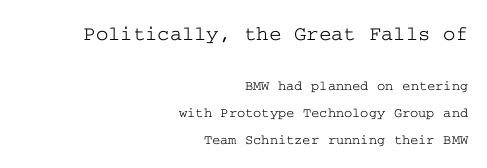
The typography opts for an upright posture over an oblique one. The letters sit at their default tracking, neither squeezed nor spread. Interline gaps are noticeably wide in this sample. Note: larger setting up top, smaller setting below.
